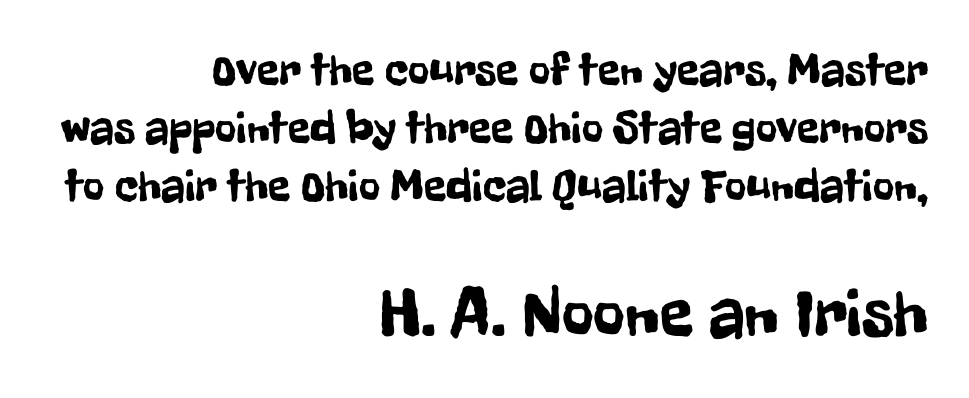
The image shows 69 px condensed sans-serif type, upright; set right-aligned, normal line spacing (1.26x), normal letter spacing, not underlined; the second (bottom) block is 1.5x larger; low stroke contrast and a medium x-height.
